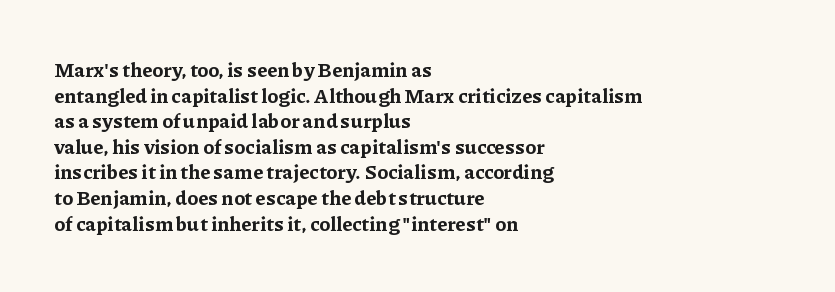
The letters stand straight up with perfectly vertical stems. The space directly below the letters is spotless. Letter spacing: default. Bold? Absolutely — the strokes are thick and heavy. The leading is moderate, giving the passage an even texture. The lines in this sample share a left origin and differ only in where they stop.
